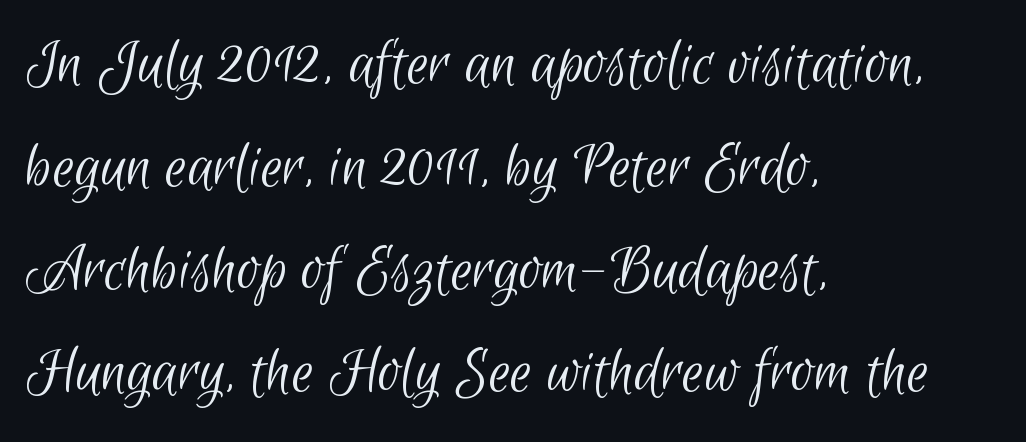
Note: no serifs on the glyphs. Each letter keeps its own natural width here, so spacing adapts to shape. Caption: multi-line text, flush left, ragged right. Ink coverage per letter is moderate at most. Interline gaps are of average width in this sample.
